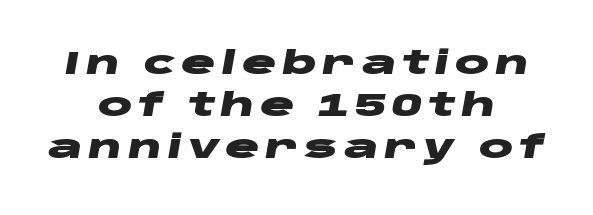
{"italic": "yes", "lean": "right", "slant_degrees": 10, "bold": "yes", "weight": "heavy", "width": "wide", "stroke_contrast": "low", "x_height": "large", "monospaced": "no", "underline": "no", "align": "center", "line_spacing": "normal", "line_spacing_ratio": 1.32, "glyph_px": 32}
